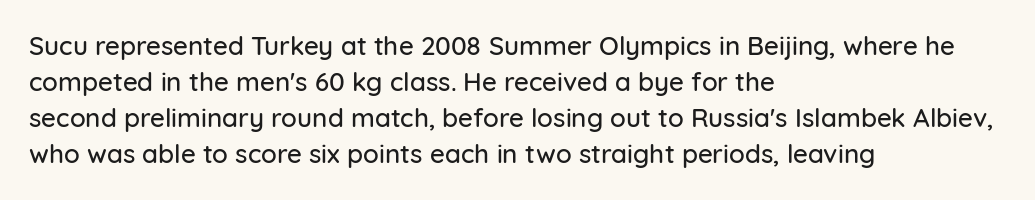
A typesetter would mark this as roman, not italic. Every row of glyphs begins at an identical x-position on the left. Descenders are the only things crossing below the line. Horizontal bands of white between lines are of average thickness.
